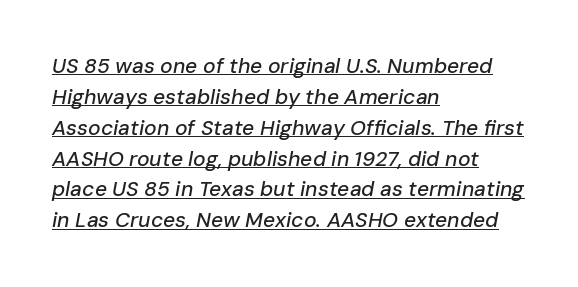
{"italic": "yes", "lean": "right", "slant_degrees": 10, "underline": "yes", "align": "left", "line_spacing": "normal", "line_spacing_ratio": 1.47, "letter_spacing": "normal", "letter_spacing_em": 0.0, "glyph_px": 21}
